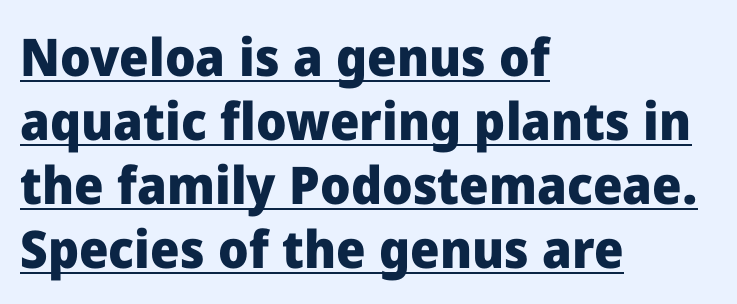
Vertical strokes here are truly vertical. Is the letter spacing exaggerated? No — it looks like the ordinary default. The passage shown is underscored from start to finish. Horizontally, the lines are justified to the leading edge only. Proportional: the letters do not fall into vertical columns.
